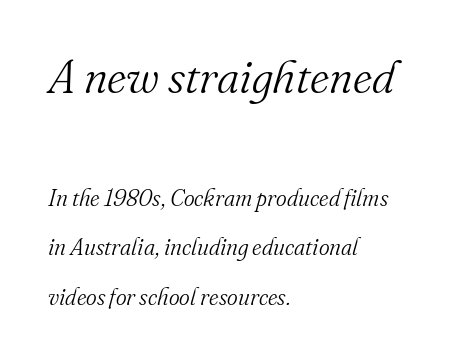
Each letter keeps its own natural width here, so spacing adapts to shape. Designer's note — italics engaged. A typesetter would call this zero additional tracking. Is the stroke heavy? The answer is a plain regular-or-lighter. Old-style or modern, the face here clearly has serifs. Short and long lines alike share a common starting point at left.
